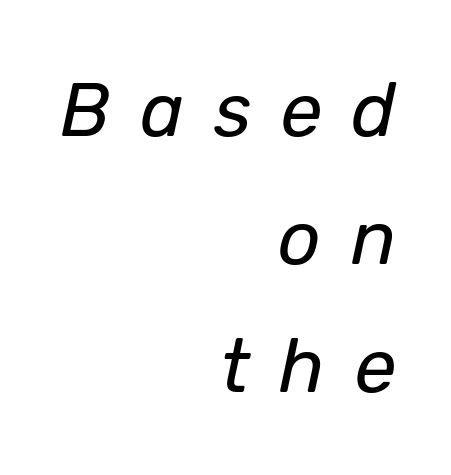
Leftover space on each line is placed entirely before the opening word. Beneath every word, the page is bare. The typesetting does not lean heavy: it is not bold. Letter spacing: wide. An italicized treatment has been applied to the whole sample. Character widths vary here, with narrow letters taking less room than wide ones.
